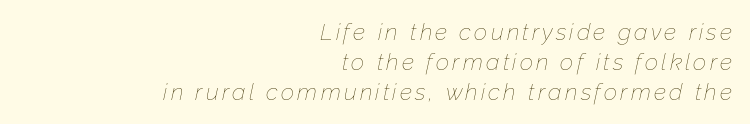
The rendering anchors every line to the right-hand side. This is not heavy type; no bold has been used. Yep, that's italic — everything's leaning. Words float on clear page, feet unadorned. Whoever set this chose a conventional vertical rhythm.
